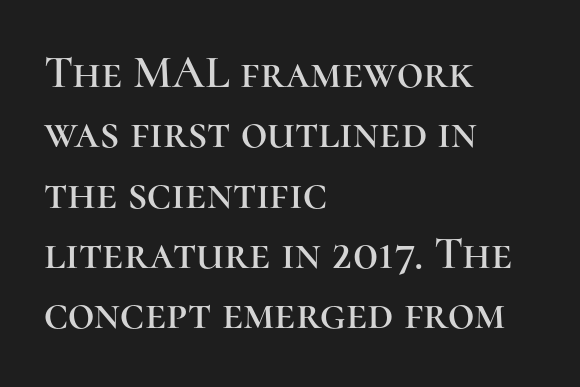
Q: Is the text italic (slanted)? A: No, it is upright.
Q: Is the typeface a serif or a sans-serif typeface? A: Serif.
Q: Is the text underlined? A: No.
Q: How is the paragraph aligned? A: Left-aligned.
Q: Is the spacing between letters normal or unusually wide? A: Normal.
Q: Is the spacing between lines tight, normal or loose? A: Normal.
Q: Width (condensed, normal, or wide)? A: Normal.
Q: Stroke contrast? A: High.
Q: x-height? A: Medium.
Q: Monospaced? A: No.
